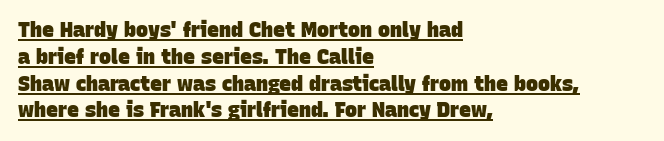
Caption: lettering with a line underneath. Honestly, the letter spacing is just normal — you wouldn't notice it. Whoever set this chose a conventional vertical rhythm. Emphasis by weight is at full strength: bold.
